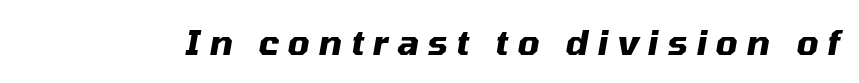
Q: Is the text bold? A: Yes.
Q: Is the text italic (slanted)? A: Yes, it leans right by about 10 degrees.
Q: Is the text underlined? A: No.
Q: Is the spacing between letters normal or unusually wide? A: Unusually wide.
Q: Width (condensed, normal, or wide)? A: Normal.
Q: Stroke contrast? A: Medium.
Q: x-height? A: Medium.
Q: Monospaced? A: No.
